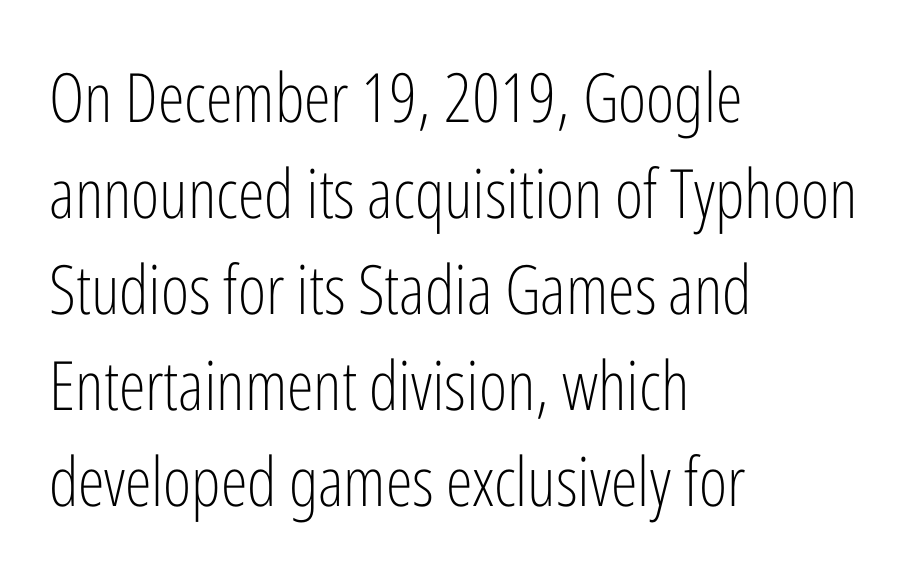
The characters display no serif detailing; their extremities are plain. Spacing verdict: proportional, widths tailored to each character. Decoration check: the copy has no underline. Style check: upright. The rows are spaced the way most documents space them. Typeset ragged right — the left edge is the straight one.
